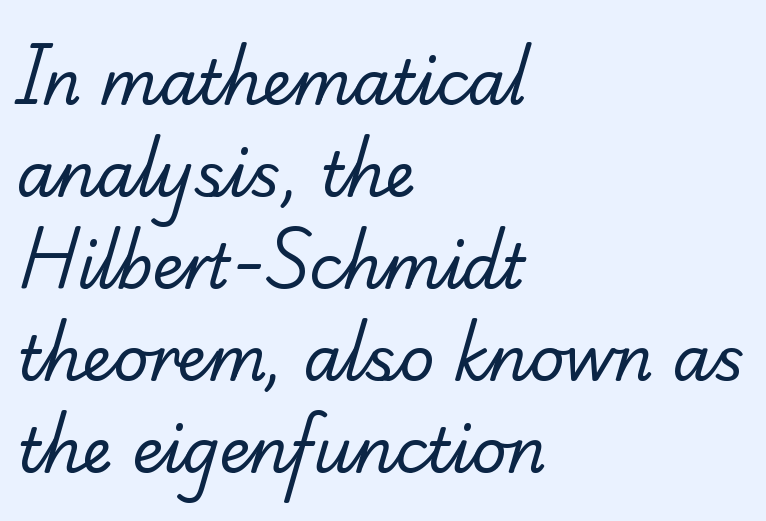
The typeface has the unassuming heft of standard copy or less. Short note: letters normally spaced. The specimen omits any rule beneath the text block's lines. The leading is moderate, giving the passage an even texture. Classification — serif. These lines are rendered in a variable-pitch font.
